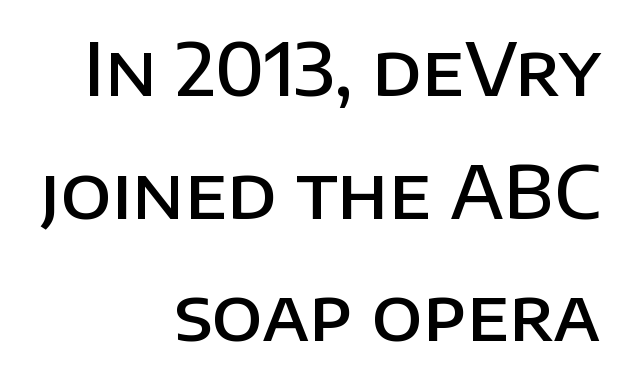
The tracking reads as untouched default to a designer's eye. The letters advance in unequal steps, a hallmark of proportional type. Classification — sans serif. Nope, not italic — everything's standing straight. Rule under the text: the space is simply empty.
